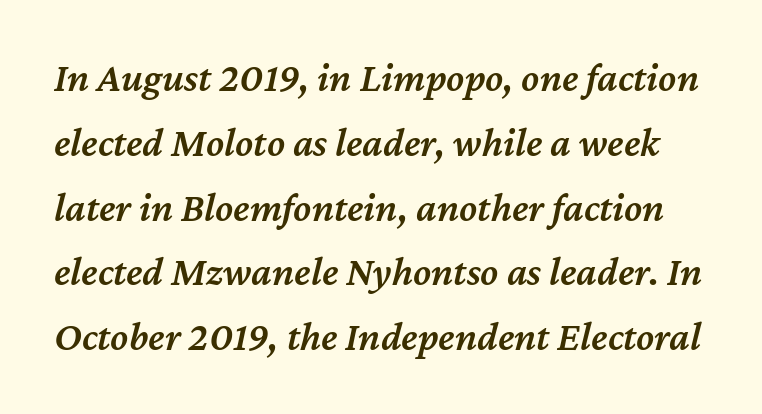
A somewhat darkened texture: the type is semibold rather than bold. Reading down the column, the eye jumps a familiar distance to each next line. Type without underlining. Would a proofreader flag this as italicized? Yes.
